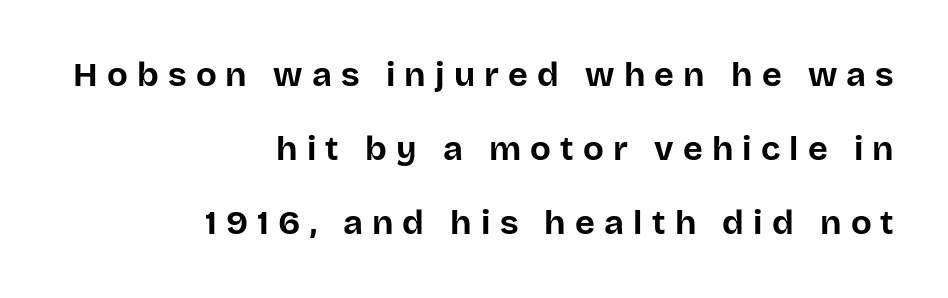
Q: Is the text bold? A: Yes.
Q: Is the text italic (slanted)? A: No, it is upright.
Q: Is the typeface a serif or a sans-serif typeface? A: Sans-serif.
Q: Is the text underlined? A: No.
Q: How is the paragraph aligned? A: Right-aligned.
Q: Is the spacing between letters normal or unusually wide? A: Unusually wide.
Q: Is the spacing between lines tight, normal or loose? A: Loose.
Q: Width (condensed, normal, or wide)? A: Normal.
Q: Stroke contrast? A: Low.
Q: x-height? A: Large.
Q: Monospaced? A: No.
